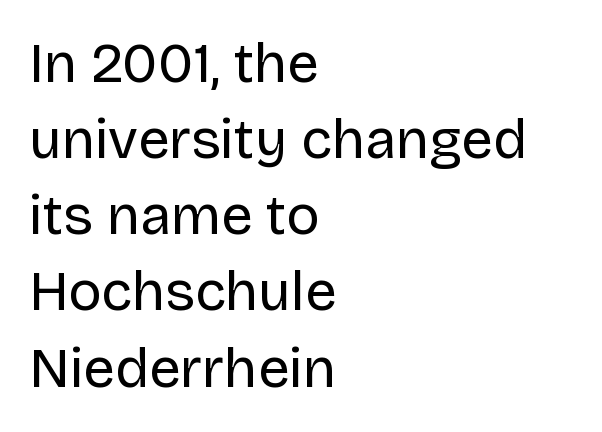
You could call the tracking neutral — neither tight nor loose. Line beginnings align vertically; line endings do not. Spacing verdict: proportional, widths tailored to each character. Does the leading feel generous? No, just average. Do the letters lean? They stand straight. Think standard paragraph weight, or any step lighter than that.
